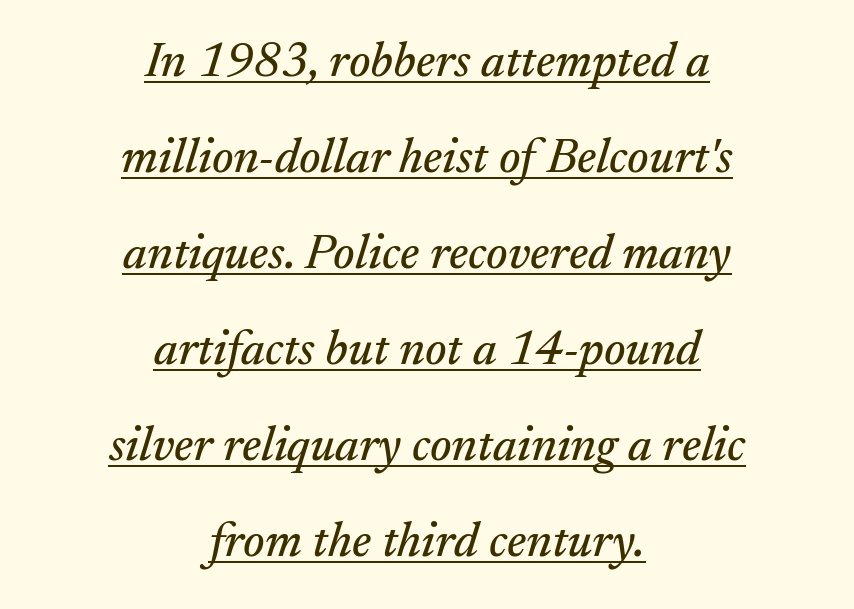
The image shows 49 px serif type, italic (leaning right); set centered, loose line spacing (1.96x), normal letter spacing, underlined; medium stroke contrast and a small x-height.
